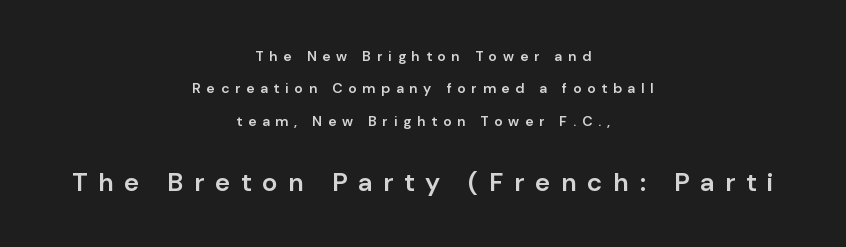
The lines are spread far apart with generous leading. Characters remain perfectly vertical along every line. Words appear elongated and porous because spacing is wide. Bare-footed words on every line.
